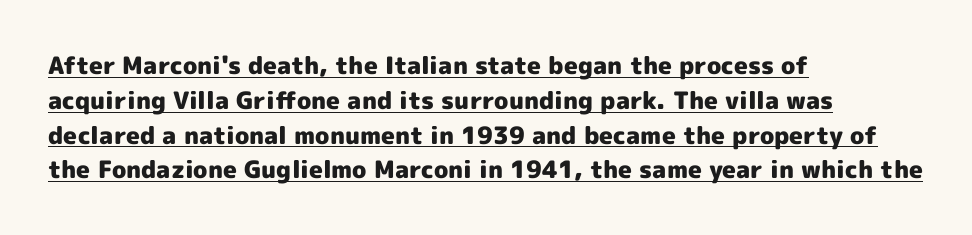
Q: Is the text bold? A: Yes.
Q: Is the text italic (slanted)? A: No, it is upright.
Q: Is the text underlined? A: Yes.
Q: How is the paragraph aligned? A: Left-aligned.
Q: Is the spacing between letters normal or unusually wide? A: Normal.
Q: Is the spacing between lines tight, normal or loose? A: Normal.
